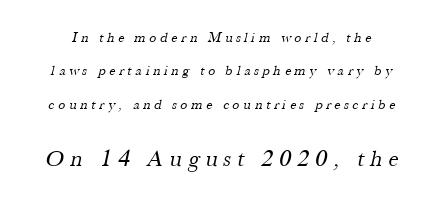
The image shows 23 px text type; set loose line spacing (2.38x), unusually wide letter spacing (+0.27 em), not underlined; the second (bottom) block is 1.64x larger.
